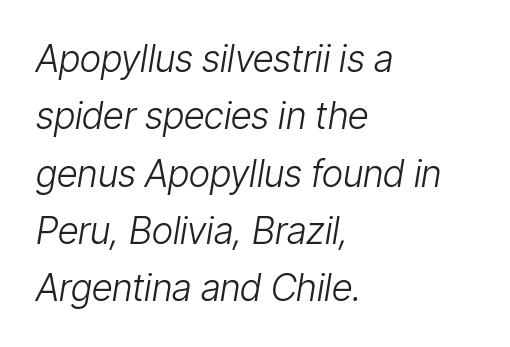
{"italic": "yes", "lean": "right", "slant_degrees": 9, "bold": "no", "weight": "light", "width": "condensed", "stroke_contrast": "low", "x_height": "medium", "monospaced": "no", "underline": "no", "align": "left", "line_spacing": "normal", "line_spacing_ratio": 1.55, "letter_spacing": "normal", "letter_spacing_em": 0.0, "glyph_px": 37}
